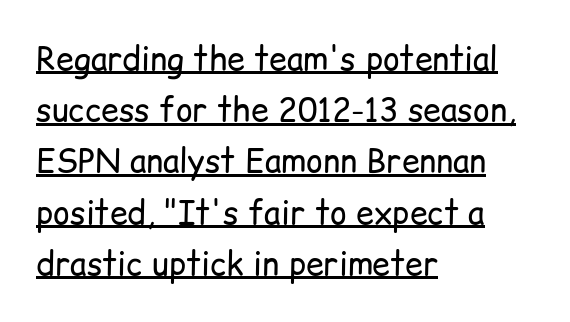
{"serif": "no", "italic": "no", "bold": "no", "weight": "regular", "width": "normal", "stroke_contrast": "low", "x_height": "medium", "monospaced": "no", "underline": "yes", "align": "left", "line_spacing": "normal", "line_spacing_ratio": 1.6, "letter_spacing": "normal", "letter_spacing_em": 0.0, "glyph_px": 32}
